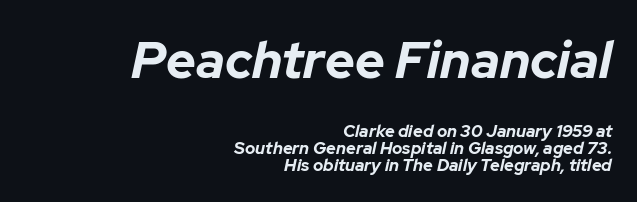
The image shows 52 px bold type, italic (leaning right); set right-aligned, tight line spacing (1.0x), normal letter spacing, not underlined; the first (top) block is 3.06x larger; low stroke contrast and a medium x-height.
